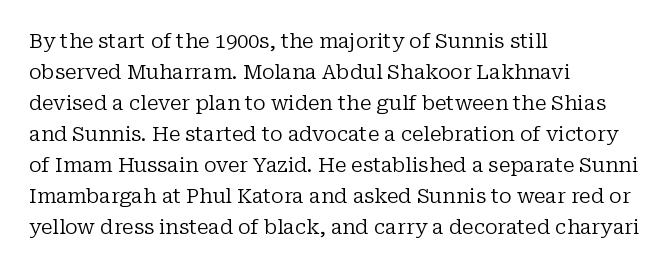
The face looks like a standard text weight, possibly lighter. The type is set solid horizontally, with unmodified tracking. The lettering stays uniformly vertical, giving the passage a roman look. Leading: standard. Casual observation: everything's shoved over to the left.
